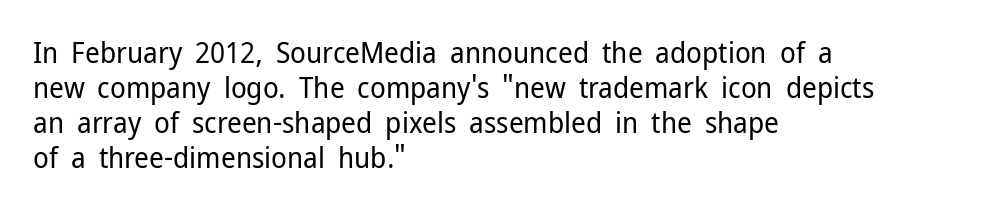
A bare baseline throughout the passage. The face used here is a sans, in the tradition of grotesques and geometrics. The letters advance in unequal steps, a hallmark of proportional type. Unlike italic type, these characters show no tilt at all. These lines stack with their left ends in a neat column.
